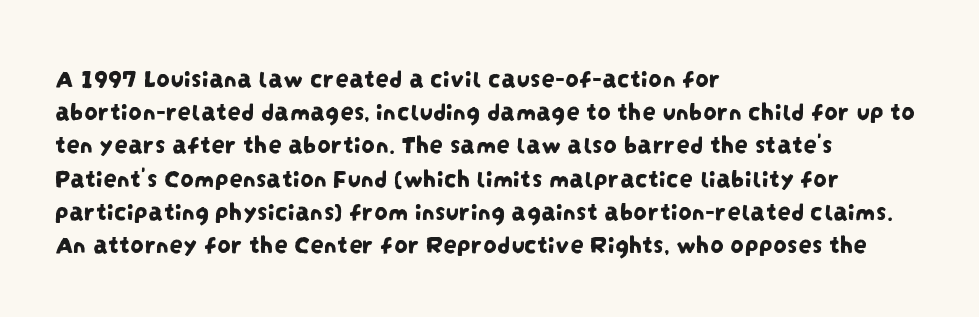
The image shows 27 px text type; set left-aligned, line spacing 1.23x, normal letter spacing, not underlined.
